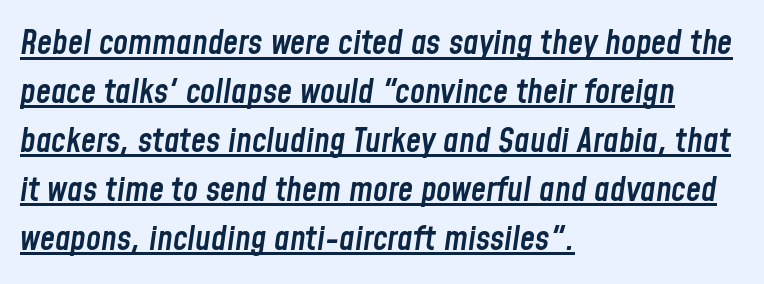
The image shows 34 px semibold, condensed type, italic (leaning right); set left-aligned, normal line spacing (1.44x), normal letter spacing, underlined; low stroke contrast and a medium x-height.
